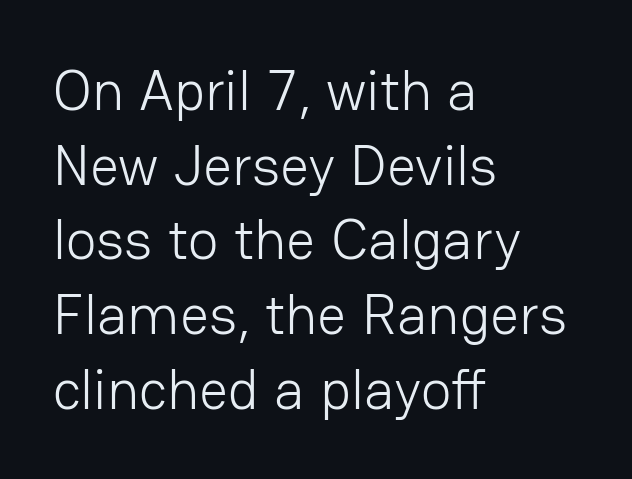
The image shows 57 px light sans-serif type, upright; set left-aligned, normal line spacing (1.31x), normal letter spacing, not underlined; low stroke contrast and a medium x-height.
